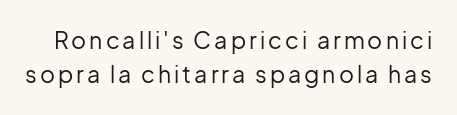
Q: Is the text bold? A: No.
Q: Is the text italic (slanted)? A: No, it is upright.
Q: Is the text underlined? A: No.
Q: Is the spacing between lines tight, normal or loose? A: Normal.
